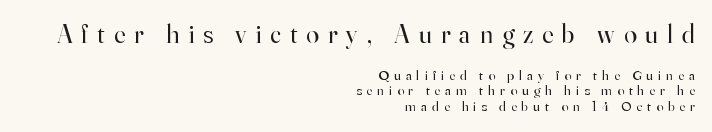
Upright lettering throughout. Unbolded letterforms with no extra heft. Here the glyphs are tracked loosely, breaking word shapes into spaced letters. In terms of leading, this rendering errs on the cramped side. The passage shown begins with its larger block and ends with its smaller one.
